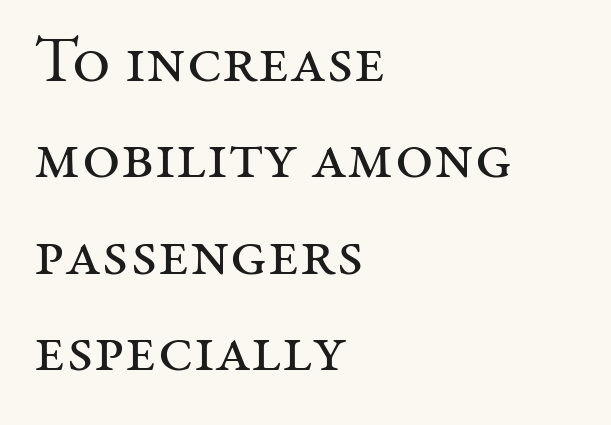
Q: Is the text bold? A: No.
Q: Is the text italic (slanted)? A: No, it is upright.
Q: Is the typeface a serif or a sans-serif typeface? A: Serif.
Q: Is the text underlined? A: No.
Q: How is the paragraph aligned? A: Left-aligned.
Q: Is the spacing between letters normal or unusually wide? A: Normal.
Q: Is the spacing between lines tight, normal or loose? A: Normal.
Q: Width (condensed, normal, or wide)? A: Normal.
Q: Stroke contrast? A: Medium.
Q: x-height? A: Medium.
Q: Monospaced? A: No.
